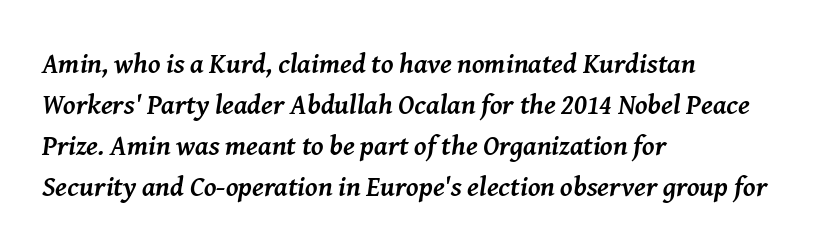
Q: Is the text bold? A: Yes.
Q: Is the text italic (slanted)? A: Yes, it leans right by about 8 degrees.
Q: Is the typeface a serif or a sans-serif typeface? A: Serif.
Q: Is the text underlined? A: No.
Q: How is the paragraph aligned? A: Left-aligned.
Q: Is the spacing between letters normal or unusually wide? A: Normal.
Q: Is the spacing between lines tight, normal or loose? A: Normal.
Q: Width (condensed, normal, or wide)? A: Normal.
Q: Stroke contrast? A: Medium.
Q: x-height? A: Medium.
Q: Monospaced? A: No.
